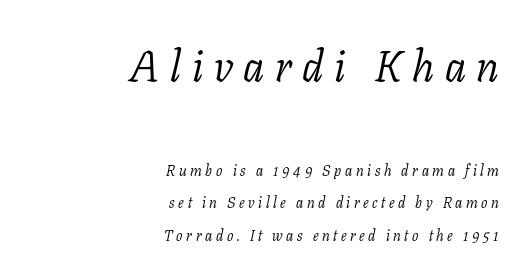
Q: Is the text bold? A: No.
Q: Is the text italic (slanted)? A: Yes, it leans right by about 11 degrees.
Q: Is the typeface a serif or a sans-serif typeface? A: Serif.
Q: Is the text underlined? A: No.
Q: How is the paragraph aligned? A: Right-aligned.
Q: Is the spacing between letters normal or unusually wide? A: Unusually wide.
Q: Is the spacing between lines tight, normal or loose? A: Loose.
Q: Which block of text is set in a larger size, the first (top) or the second (bottom)? A: The first (top) one.
Q: Width (condensed, normal, or wide)? A: Normal.
Q: Stroke contrast? A: Low.
Q: x-height? A: Medium.
Q: Monospaced? A: No.
